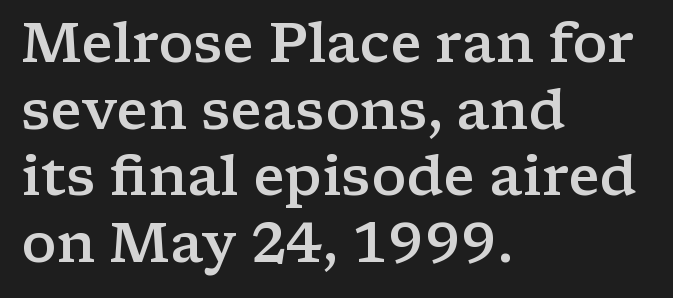
The image shows 55 px semibold, wide serif type, upright; set left-aligned, line spacing 1.21x, normal letter spacing, not underlined; low stroke contrast and a medium x-height.
